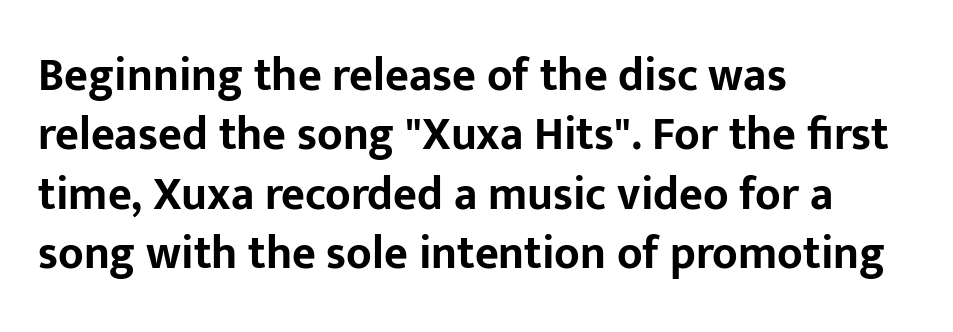
{"serif": "no", "italic": "no", "bold": "yes", "weight": "bold", "width": "normal", "stroke_contrast": "low", "x_height": "medium", "monospaced": "no", "underline": "no", "align": "left", "line_spacing": "normal", "line_spacing_ratio": 1.29, "letter_spacing": "normal", "letter_spacing_em": 0.0, "glyph_px": 46}
